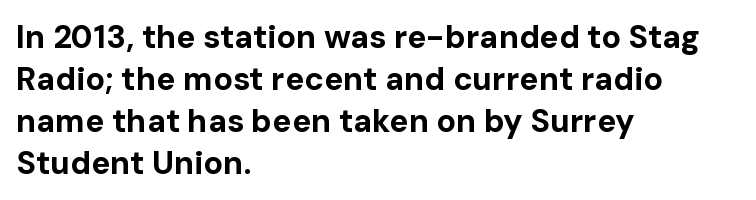
{"serif": "no", "italic": "no", "bold": "yes", "weight": "bold", "width": "normal", "stroke_contrast": "low", "x_height": "medium", "monospaced": "no", "underline": "no", "align": "left", "line_spacing": "normal", "line_spacing_ratio": 1.31, "letter_spacing": "normal", "letter_spacing_em": 0.0, "glyph_px": 32}
